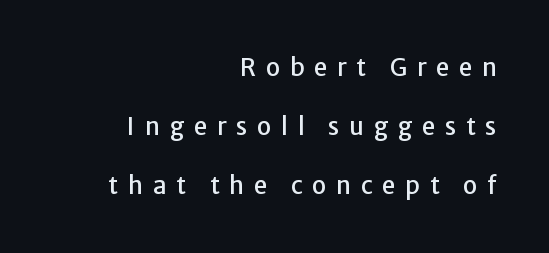
Horizontal bands of white between lines are thick stripes. The tracking reads as deliberately expanded to a designer's eye. Unmarked baselines from the first word to the last. The passage is arranged like a letterhead date or caption credit — flush right. Ascenders rise straight up at ninety degrees.
